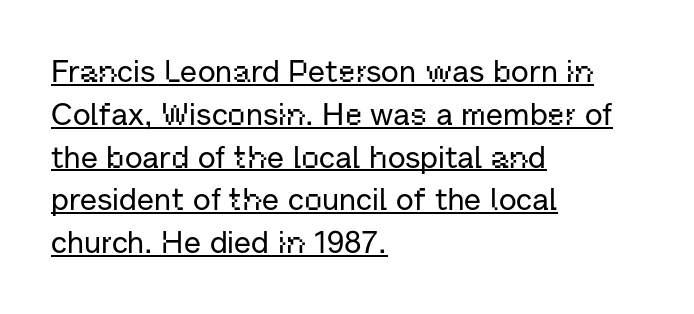
{"serif": "no", "italic": "no", "width": "normal", "stroke_contrast": "low", "x_height": "medium", "monospaced": "no", "underline": "yes", "align": "left", "line_spacing": "normal", "line_spacing_ratio": 1.38, "letter_spacing": "normal", "letter_spacing_em": 0.0, "glyph_px": 31}
